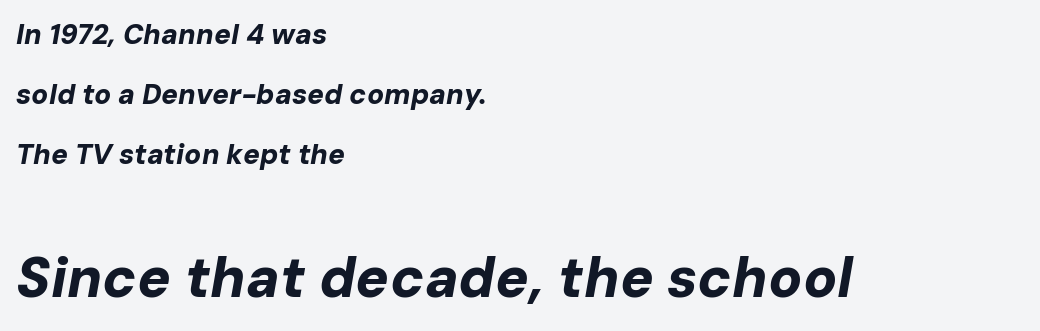
Q: Is the text bold? A: Yes.
Q: Is the text italic (slanted)? A: Yes, it leans right by about 10 degrees.
Q: Is the text underlined? A: No.
Q: How is the paragraph aligned? A: Left-aligned.
Q: Is the spacing between letters normal or unusually wide? A: Normal.
Q: Is the spacing between lines tight, normal or loose? A: Loose.
Q: Which block of text is set in a larger size, the first (top) or the second (bottom)? A: The second (bottom) one.
Q: Width (condensed, normal, or wide)? A: Normal.
Q: Stroke contrast? A: Low.
Q: x-height? A: Medium.
Q: Monospaced? A: No.
